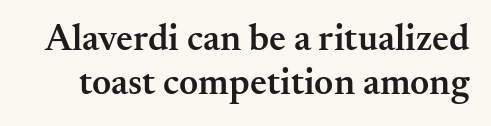
{"serif": "yes", "italic": "no", "bold": "semi", "weight": "semibold", "width": "normal", "stroke_contrast": "medium", "x_height": "small", "monospaced": "no", "underline": "no", "line_spacing_ratio": 1.18, "letter_spacing": "normal", "letter_spacing_em": 0.0, "glyph_px": 37}
